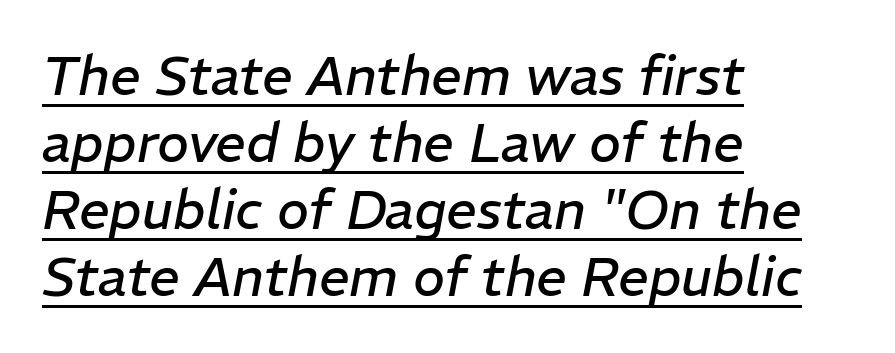
The typeface has the unassuming heft of standard copy or less. Glance below the letters and you will spot a drawn line. Which margin do the lines hug? The left one — the right edge is uneven. Emphasis-style slanted type is in use. Nothing unusual about the tracking: characters are spaced as the font intends. These lines are rendered in a variable-pitch font.
